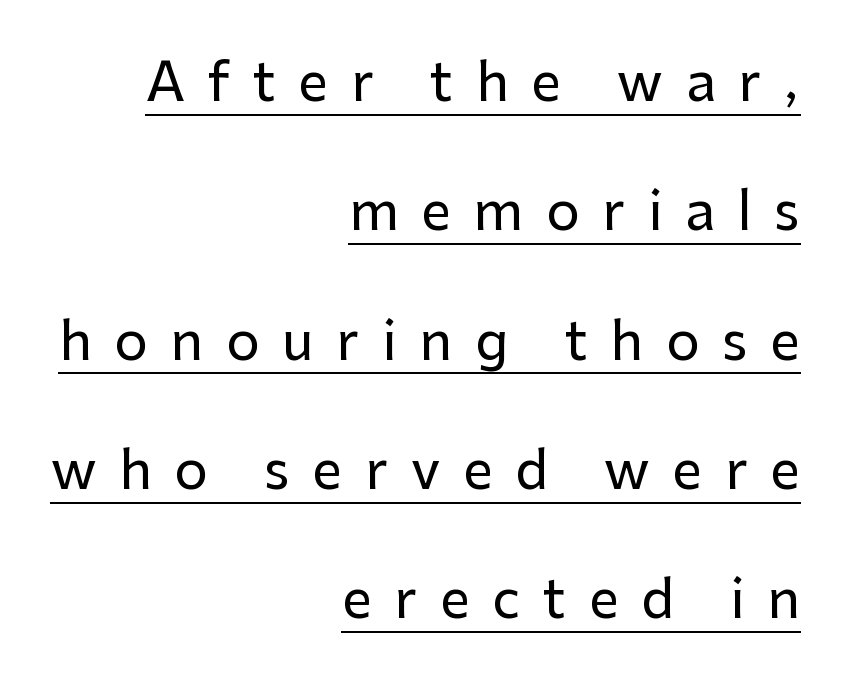
This sample uses an upright cut, with every glyph sitting square on the baseline. A typesetter would call this leading open, well beyond the default. Looks like someone drew a line under every word here. The text was rendered using a sans face with plain stroke endings.
